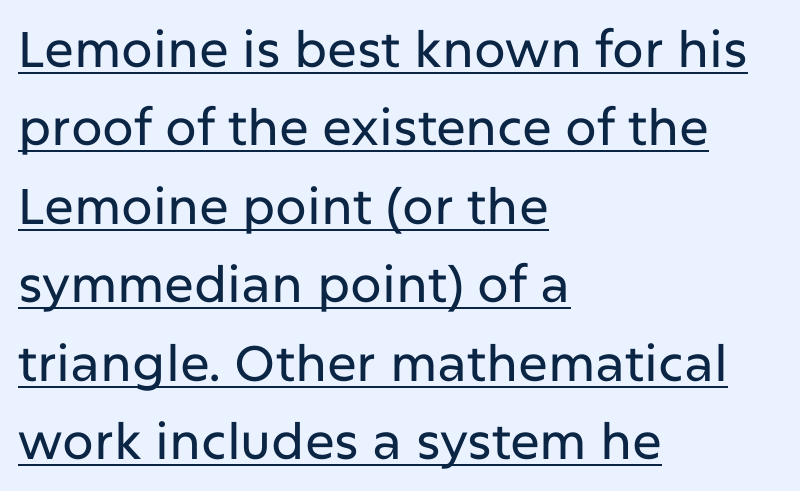
Each word holds together tightly as a unit, with standard inter-letter gaps. The lines sit at an ordinary, default distance from one another. The passage is arranged the way most books set body copy — flush left. The typography opts for an upright posture over an oblique one. The passage shown is underscored from start to finish.
